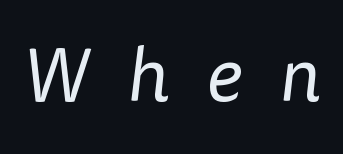
The image shows 75 px regular-weight sans-serif type; set unusually wide letter spacing (+0.5 em), not underlined; low stroke contrast and a medium x-height.
